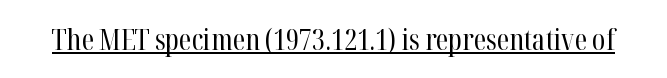
The image shows 29 px regular-weight, condensed serif type, upright; set normal letter spacing, underlined; high stroke contrast and a medium x-height.
